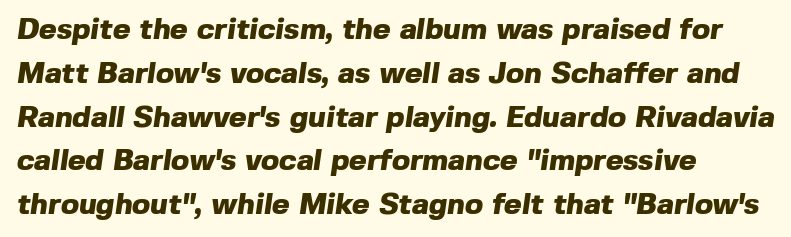
Q: Is the text bold? A: Yes.
Q: Is the typeface a serif or a sans-serif typeface? A: Sans-serif.
Q: Is the text underlined? A: No.
Q: How is the paragraph aligned? A: Left-aligned.
Q: Is the spacing between letters normal or unusually wide? A: Normal.
Q: Is the spacing between lines tight, normal or loose? A: Normal.
Q: Width (condensed, normal, or wide)? A: Normal.
Q: x-height? A: Medium.
Q: Monospaced? A: No.
